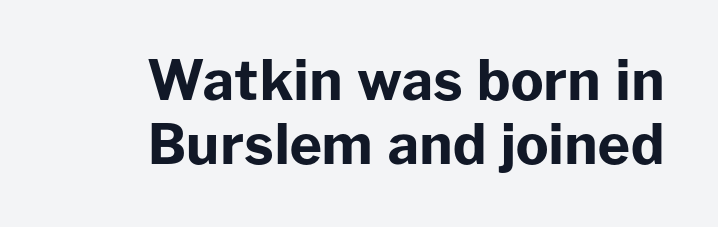
Q: Is the text bold? A: Yes.
Q: Is the text italic (slanted)? A: No, it is upright.
Q: Is the typeface a serif or a sans-serif typeface? A: Sans-serif.
Q: Is the text underlined? A: No.
Q: How is the paragraph aligned? A: Right-aligned.
Q: Is the spacing between letters normal or unusually wide? A: Normal.
Q: Width (condensed, normal, or wide)? A: Normal.
Q: Stroke contrast? A: Low.
Q: x-height? A: Medium.
Q: Monospaced? A: No.
